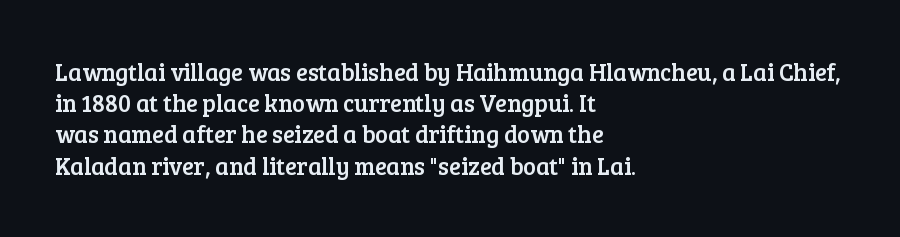
Q: Is the text italic (slanted)? A: No, it is upright.
Q: Is the text underlined? A: No.
Q: How is the paragraph aligned? A: Left-aligned.
Q: Is the spacing between letters normal or unusually wide? A: Normal.
Q: Is the spacing between lines tight, normal or loose? A: Normal.
